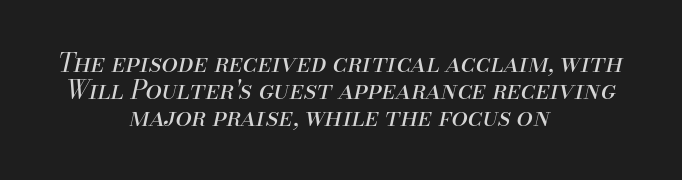
Q: Is the text bold? A: No.
Q: Is the text italic (slanted)? A: Yes, it leans right by about 13 degrees.
Q: Is the text underlined? A: No.
Q: How is the paragraph aligned? A: Centered.
Q: Is the spacing between letters normal or unusually wide? A: Normal.
Q: Is the spacing between lines tight, normal or loose? A: Tight.
